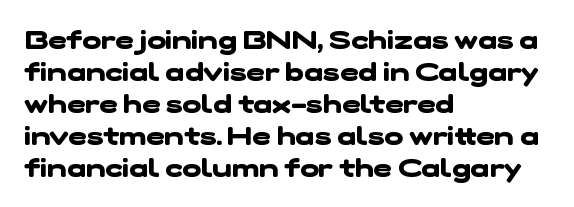
{"bold": "yes", "underline": "no", "align": "left", "line_spacing": "normal", "line_spacing_ratio": 1.28, "letter_spacing": "normal", "letter_spacing_em": 0.0, "glyph_px": 25}
